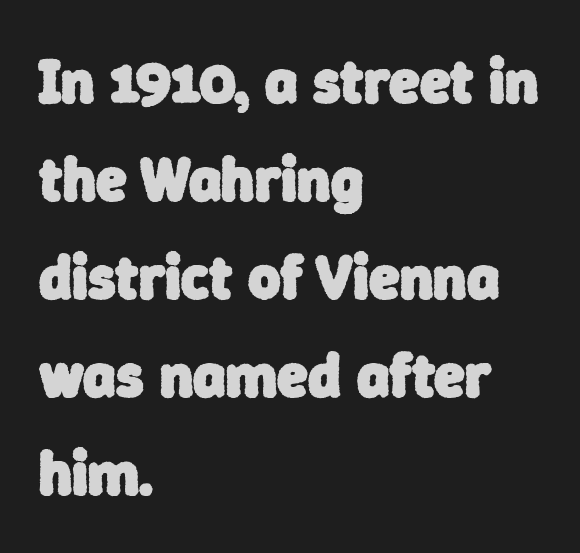
{"serif": "no", "bold": "yes", "weight": "heavy", "width": "normal", "stroke_contrast": "low", "x_height": "medium", "monospaced": "no", "underline": "no", "align": "left", "line_spacing": "normal", "line_spacing_ratio": 1.58, "letter_spacing": "normal", "letter_spacing_em": 0.0, "glyph_px": 62}
